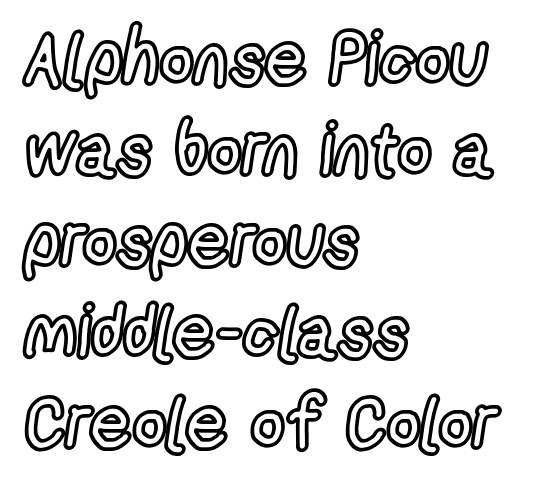
Q: Is the text italic (slanted)? A: Yes.
Q: Is the text underlined? A: No.
Q: How is the paragraph aligned? A: Left-aligned.
Q: Is the spacing between letters normal or unusually wide? A: Normal.
Q: Width (condensed, normal, or wide)? A: Condensed.
Q: x-height? A: Medium.
Q: Monospaced? A: No.
